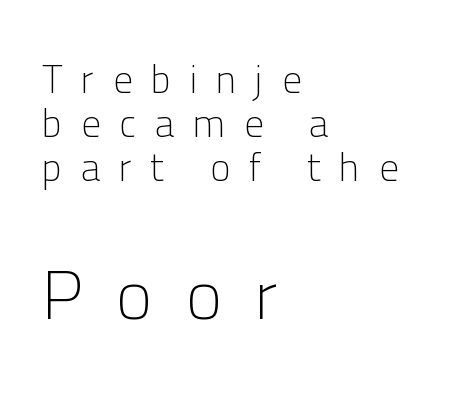
{"serif": "no", "italic": "no", "bold": "no", "weight": "light", "width": "normal", "stroke_contrast": "low", "x_height": "medium", "monospaced": "no", "underline": "no", "align": "left", "line_spacing": "tight", "line_spacing_ratio": 1.13, "letter_spacing": "wide", "letter_spacing_em": 0.48, "larger_block": "second", "size_ratio": 1.77, "glyph_px": 69}
